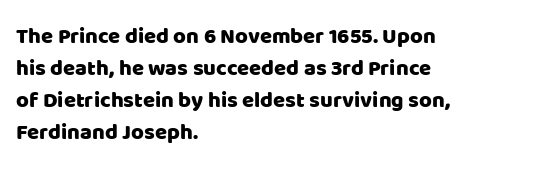
{"italic": "no", "underline": "no", "align": "left", "line_spacing": "normal", "line_spacing_ratio": 1.45, "letter_spacing": "normal", "letter_spacing_em": 0.0, "glyph_px": 22}
